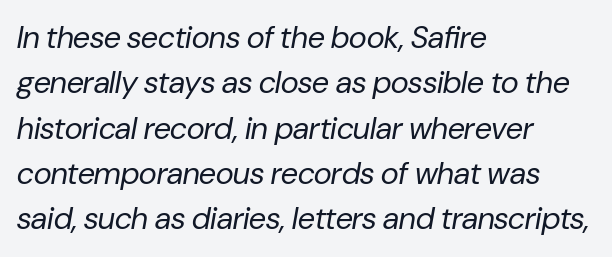
The image shows 31 px regular-weight type, italic (leaning right); set left-aligned, normal line spacing (1.46x), normal letter spacing, not underlined; low stroke contrast and a medium x-height.
